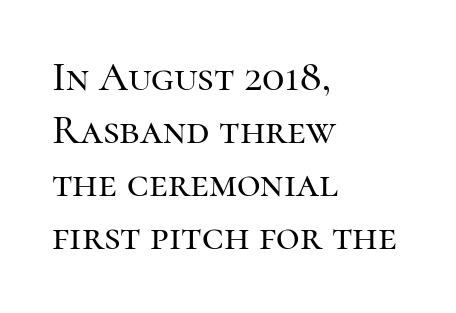
This sample has the flowing, uneven cadence of proportional lettering. The type is set solid horizontally, with unmodified tracking. The passage shown is typeset with a serif family. Caption: multi-line text, flush left, ragged right. The lettering stays uniformly vertical, giving the passage a roman look.
